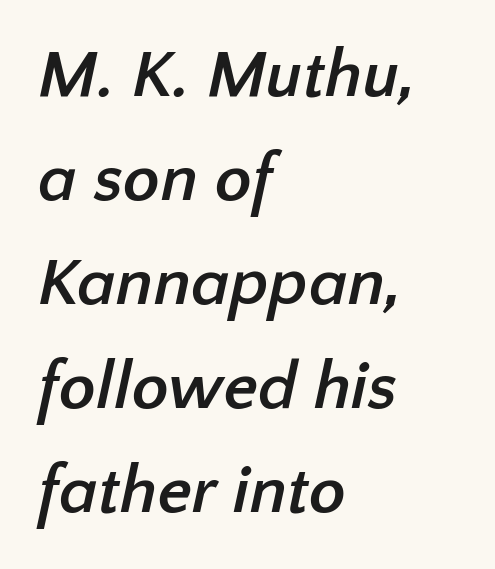
{"serif": "no", "bold": "yes", "weight": "semibold", "width": "normal", "stroke_contrast": "low", "x_height": "medium", "monospaced": "no", "underline": "no", "align": "left", "line_spacing": "normal", "line_spacing_ratio": 1.53, "letter_spacing": "normal", "letter_spacing_em": 0.0, "glyph_px": 68}
